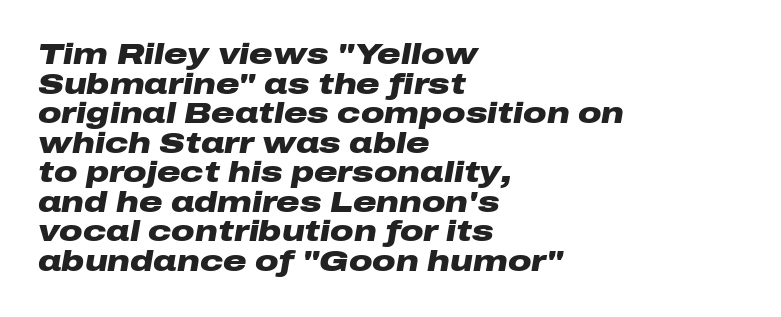
Does the lettering tilt? It does — this is italic. The type is set solid horizontally, with unmodified tracking. Check the space under the baseline: it is left empty. The typesetter chose a ragged-right arrangement here. Is there much room between lines? No — they nearly touch.
